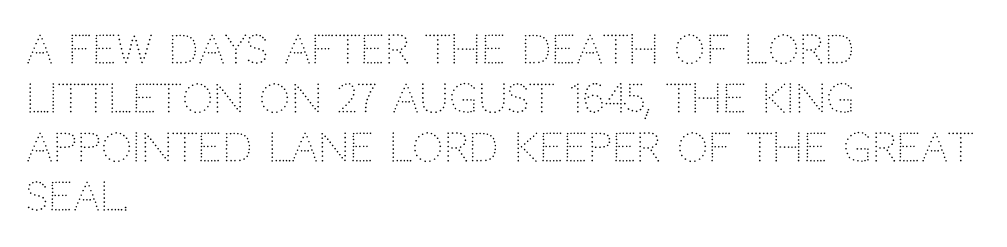
The image shows 39 px light sans-serif type, upright; set left-aligned, normal line spacing (1.26x), normal letter spacing, not underlined; low stroke contrast and a large x-height.
